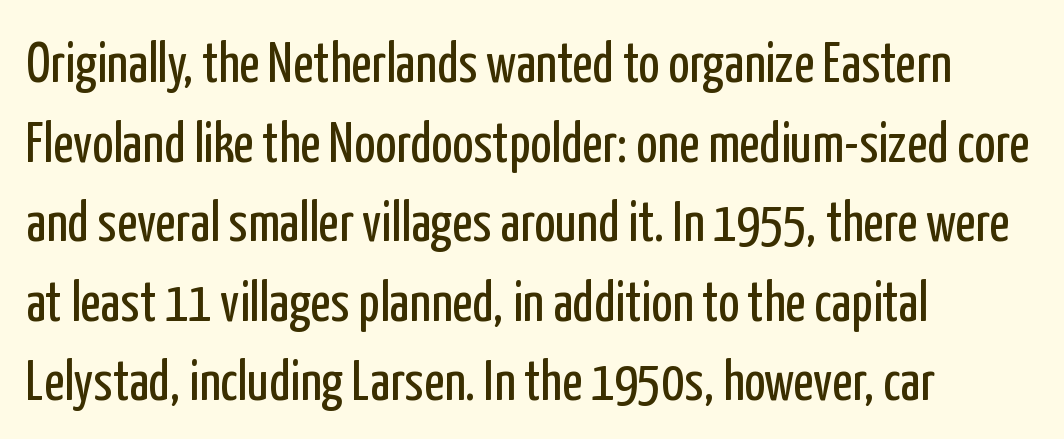
{"serif": "no", "italic": "no", "bold": "no", "weight": "regular", "width": "condensed", "stroke_contrast": "low", "x_height": "medium", "monospaced": "no", "underline": "no", "align": "left", "line_spacing": "normal", "line_spacing_ratio": 1.42, "letter_spacing": "normal", "letter_spacing_em": 0.0, "glyph_px": 56}
